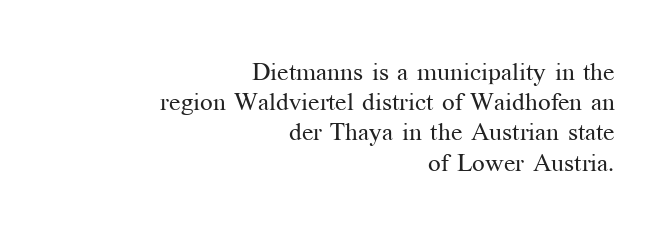
Q: Is the text bold? A: No.
Q: Is the text italic (slanted)? A: No, it is upright.
Q: Is the text underlined? A: No.
Q: How is the paragraph aligned? A: Right-aligned.
Q: Is the spacing between letters normal or unusually wide? A: Normal.
